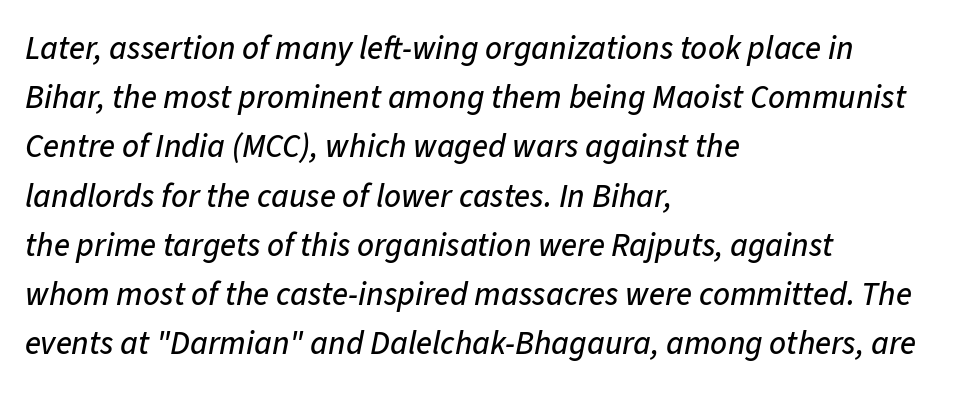
This sample has the flowing, uneven cadence of proportional lettering. An italicized treatment has been applied to the whole sample. Nothing unusual about the tracking: characters are spaced as the font intends. No word sits above an underline. Horizontal alignment here is leftward, the default for most running prose. Does the leading feel generous? No, just average.
